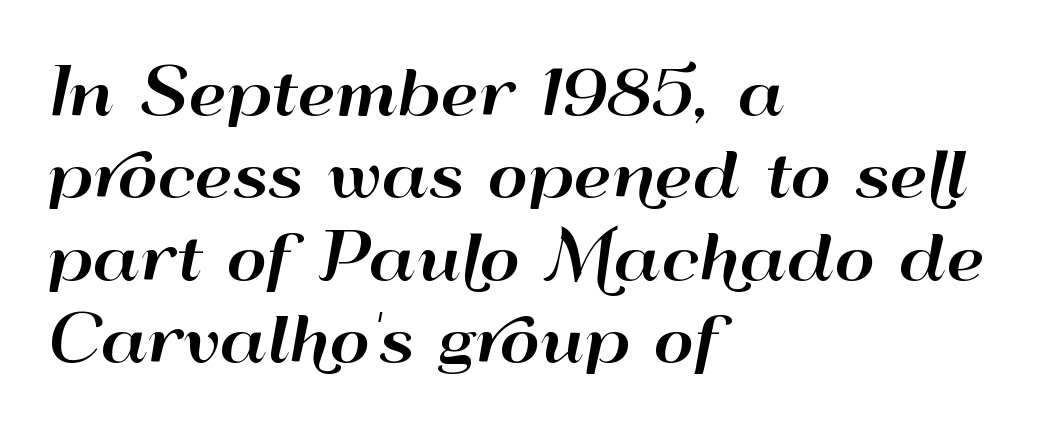
Q: Is the text italic (slanted)? A: Yes.
Q: Is the typeface a serif or a sans-serif typeface? A: Sans-serif.
Q: Is the text underlined? A: No.
Q: How is the paragraph aligned? A: Left-aligned.
Q: Is the spacing between letters normal or unusually wide? A: Normal.
Q: Is the spacing between lines tight, normal or loose? A: Normal.
Q: Width (condensed, normal, or wide)? A: Wide.
Q: Stroke contrast? A: High.
Q: x-height? A: Small.
Q: Monospaced? A: No.
